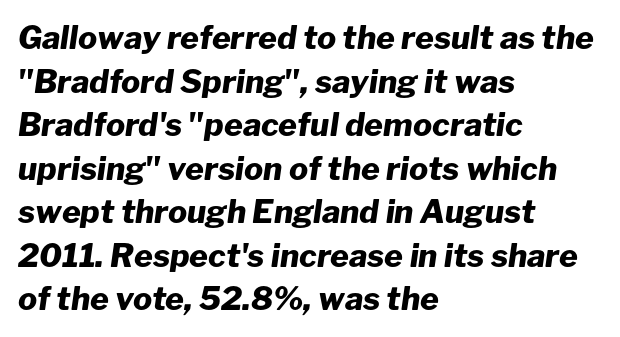
Q: Is the text bold? A: Yes.
Q: Is the text italic (slanted)? A: Yes, it leans right by about 8 degrees.
Q: Is the text underlined? A: No.
Q: How is the paragraph aligned? A: Left-aligned.
Q: Is the spacing between letters normal or unusually wide? A: Normal.
Q: Is the spacing between lines tight, normal or loose? A: Normal.
Q: Width (condensed, normal, or wide)? A: Normal.
Q: Stroke contrast? A: Low.
Q: x-height? A: Medium.
Q: Monospaced? A: No.
